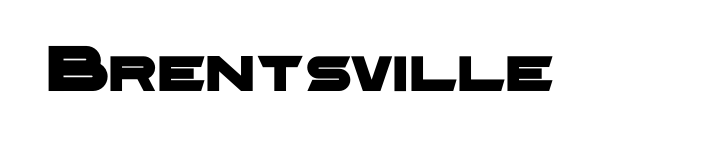
The image shows 67 px wide sans-serif type; set normal letter spacing, not underlined; low stroke contrast and a medium x-height.
